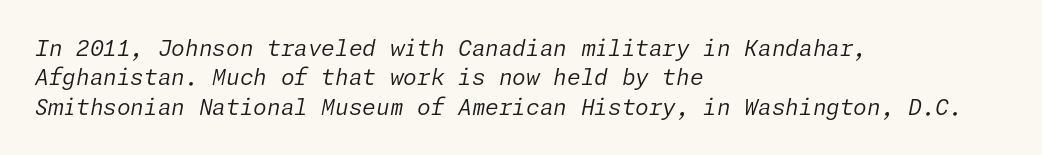
This sample is left-justified, so line endings fall wherever the words run out. This sample uses plain, unmodified letter spacing. These lines were composed using italics. Heaviness? Minimal to ordinary, like unemphasized prose. Each row of text sits above clean, open space.
